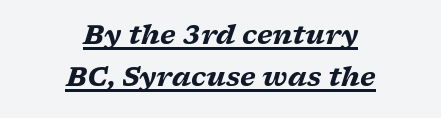
The sample has been set heavy, in full bold. Quick note: italic. There is no visible air inserted between adjacent glyphs. Centered paragraph, ragged on both sides.
